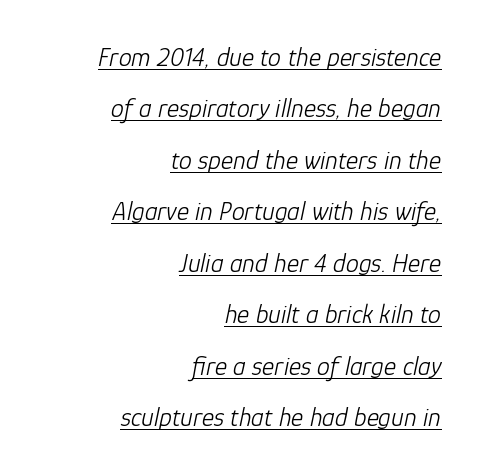
Check the space under the baseline: a stroke is drawn there. The rendering keeps characters at their native spacing. Heft: none added — not bold. One-word summary of the alignment: right. Regarding leading, the lines here are spaced well apart. Italic: yes, the glyphs are oblique.
